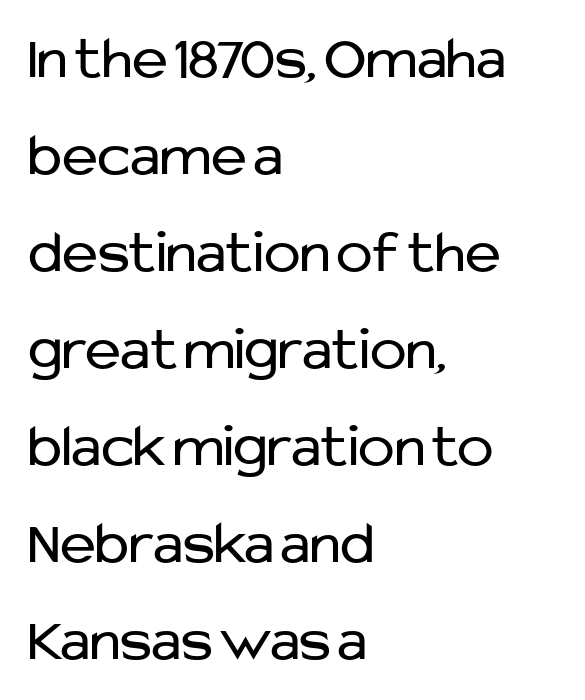
There is no visible air inserted between adjacent glyphs. Every row of glyphs begins at an identical x-position on the left. Vertical spacing — default. Note: no serifs on the glyphs. You could not count columns in this text — the font is proportionally spaced.
